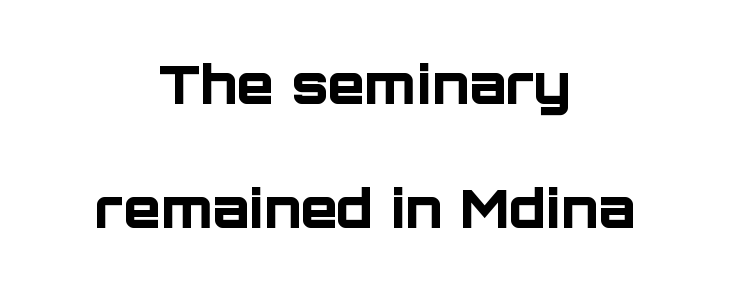
Leading is clearly above the norm, producing a sparse column. A full-strength bold gives these letters their thick strokes. Note the varied advance widths — an 'i' is clearly narrower than an 'm'. Note: no serifs on the glyphs.
